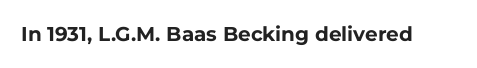
The image shows 20 px bold type, upright; set normal letter spacing, not underlined.
